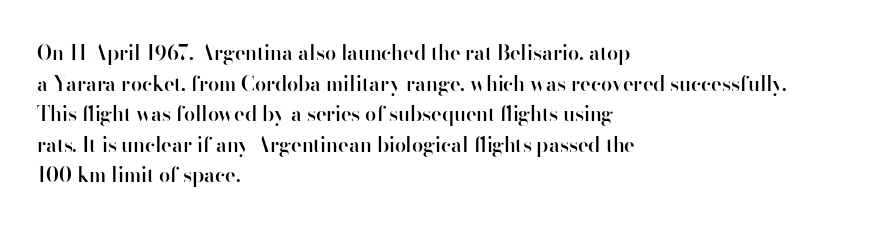
{"italic": "no", "bold": "semi", "underline": "no", "align": "left", "line_spacing": "normal", "line_spacing_ratio": 1.53, "letter_spacing": "normal", "letter_spacing_em": 0.0, "glyph_px": 20}
